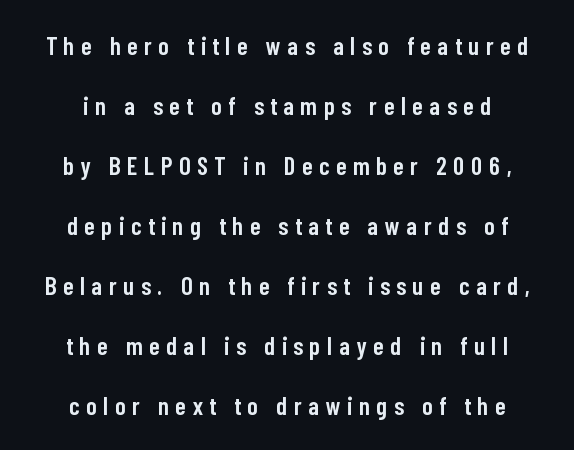
Q: Is the text bold? A: Semi-bold.
Q: Is the text italic (slanted)? A: No, it is upright.
Q: Is the text underlined? A: No.
Q: How is the paragraph aligned? A: Centered.
Q: Is the spacing between letters normal or unusually wide? A: Unusually wide.
Q: Is the spacing between lines tight, normal or loose? A: Loose.
